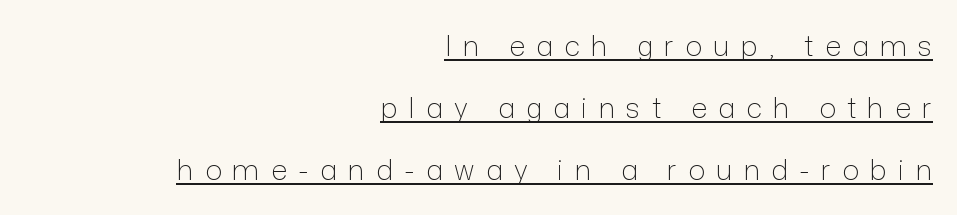
Q: Is the text bold? A: No.
Q: Is the text italic (slanted)? A: No, it is upright.
Q: Is the typeface a serif or a sans-serif typeface? A: Sans-serif.
Q: Is the text underlined? A: Yes.
Q: How is the paragraph aligned? A: Right-aligned.
Q: Is the spacing between letters normal or unusually wide? A: Unusually wide.
Q: Is the spacing between lines tight, normal or loose? A: Loose.
Q: Width (condensed, normal, or wide)? A: Normal.
Q: Stroke contrast? A: Low.
Q: x-height? A: Medium.
Q: Monospaced? A: No.
